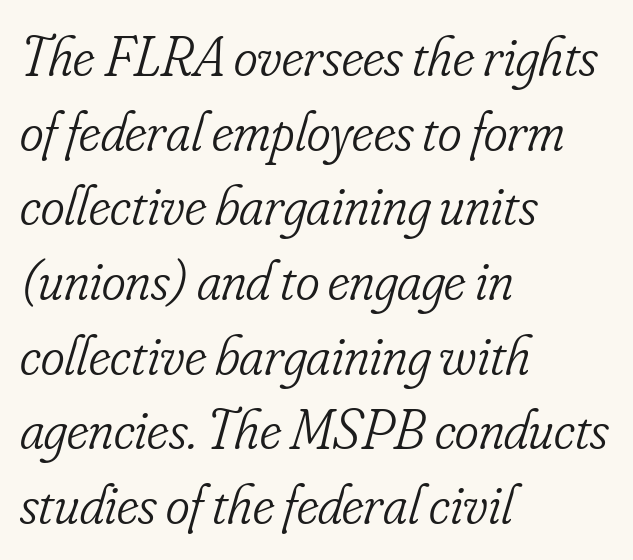
Q: Is the text bold? A: No.
Q: Is the text italic (slanted)? A: Yes, it leans right by about 16 degrees.
Q: Is the typeface a serif or a sans-serif typeface? A: Serif.
Q: Is the text underlined? A: No.
Q: How is the paragraph aligned? A: Left-aligned.
Q: Is the spacing between letters normal or unusually wide? A: Normal.
Q: Is the spacing between lines tight, normal or loose? A: Normal.
Q: Width (condensed, normal, or wide)? A: Condensed.
Q: Stroke contrast? A: Low.
Q: x-height? A: Small.
Q: Monospaced? A: No.
